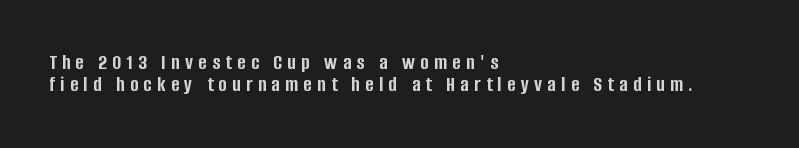
There is plenty of visible air inserted between adjacent glyphs. Tall strokes in this sample are plumb rather than angled. You'd pick this weight for a headline — it's a proper bold. What's the leading like? Squeezed, with rows nearly overlapping.
